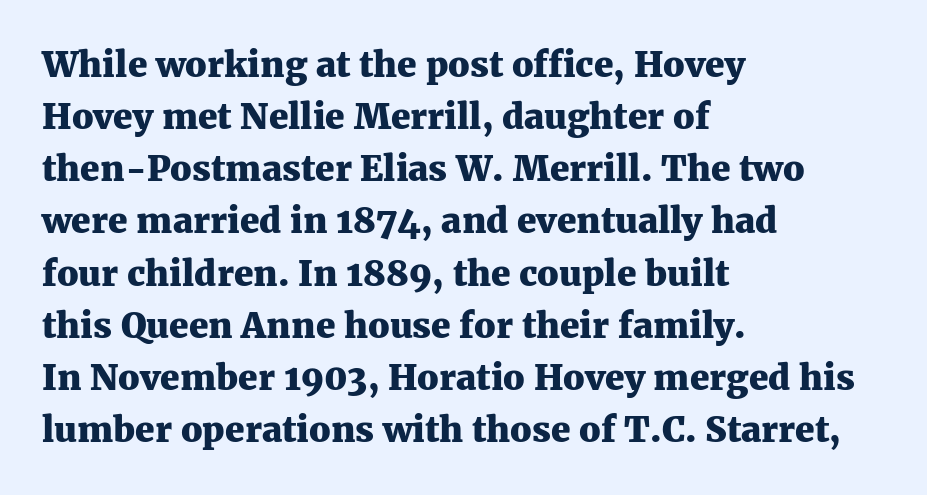
Descender tails drop into unmarked territory. These lines stack with their left ends in a neat column. The face used here is proportionally spaced, like ordinary book or web type. In terms of posture, this sample is upright. Old-style or modern, the face here clearly has serifs. Caption: standard tracking, unaltered.
